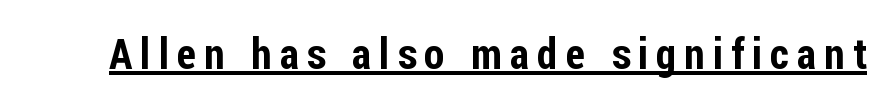
Q: Is the text italic (slanted)? A: No, it is upright.
Q: Is the typeface a serif or a sans-serif typeface? A: Sans-serif.
Q: Is the text underlined? A: Yes.
Q: Width (condensed, normal, or wide)? A: Condensed.
Q: Stroke contrast? A: Low.
Q: x-height? A: Medium.
Q: Monospaced? A: No.
